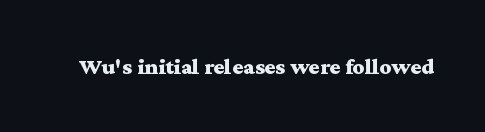
The image shows 23 px bold type, upright; set normal letter spacing, not underlined.
